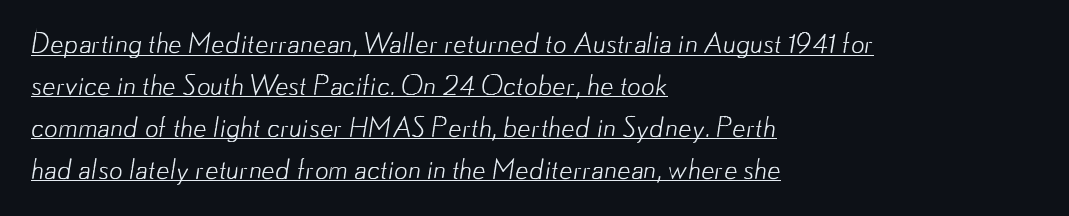
{"bold": "no", "underline": "yes", "align": "left", "line_spacing": "normal", "line_spacing_ratio": 1.55, "letter_spacing": "normal", "letter_spacing_em": 0.0, "glyph_px": 27}
